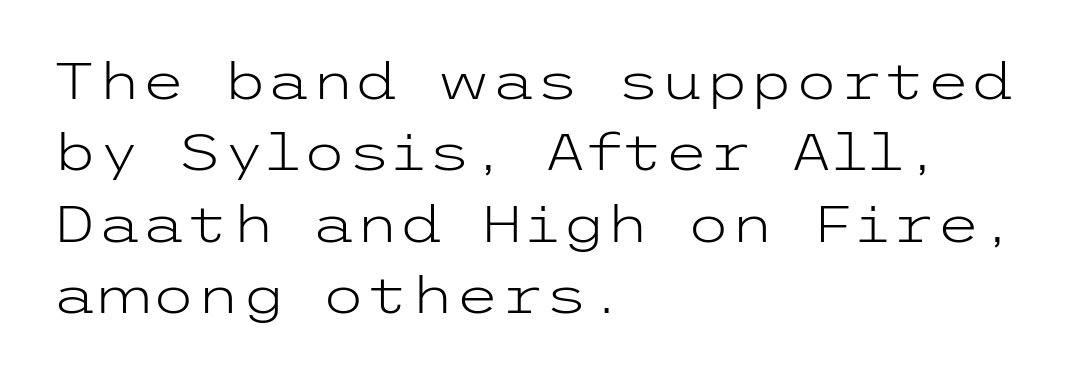
These lines are composed in type without serifs. These lines sit exactly where default settings would place them. When letters stand straight like this, we call the style roman or upright. Is the block centered? No — it sits flush against the left margin.
